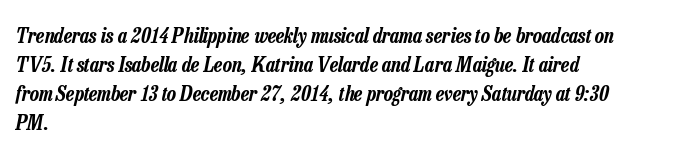
{"italic": "yes", "lean": "right", "slant_degrees": 13, "underline": "no", "align": "left", "line_spacing": "normal", "line_spacing_ratio": 1.38, "letter_spacing": "normal", "letter_spacing_em": 0.0, "glyph_px": 21}
